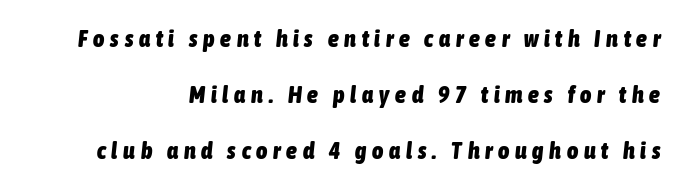
{"italic": "yes", "lean": "right", "slant_degrees": 6, "bold": "yes", "underline": "no", "line_spacing": "loose", "line_spacing_ratio": 2.34, "letter_spacing": "wide", "letter_spacing_em": 0.24, "glyph_px": 24}
